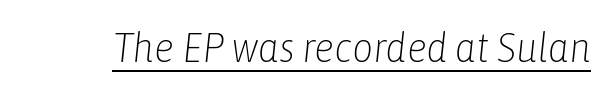
{"italic": "yes", "lean": "right", "slant_degrees": 6, "bold": "no", "weight": "light", "width": "condensed", "stroke_contrast": "low", "x_height": "medium", "monospaced": "no", "underline": "yes", "letter_spacing": "normal", "letter_spacing_em": 0.0, "glyph_px": 41}
